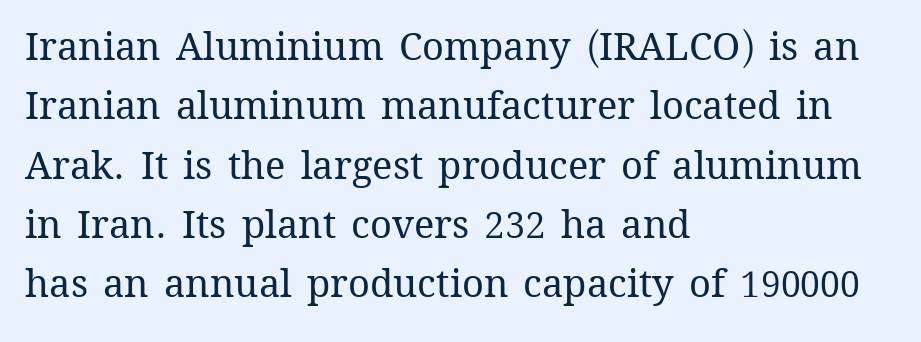
{"italic": "no", "bold": "no", "weight": "regular", "width": "normal", "stroke_contrast": "medium", "x_height": "medium", "monospaced": "no", "underline": "no", "align": "left", "line_spacing": "normal", "line_spacing_ratio": 1.56, "letter_spacing": "normal", "letter_spacing_em": 0.0, "glyph_px": 38}
